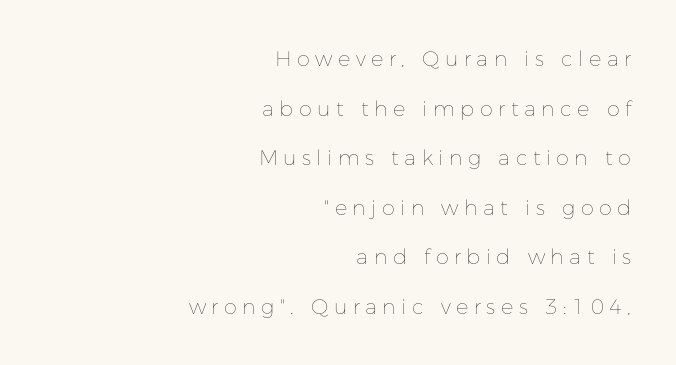
The letterforms stand isolated, each surrounded by extra space. Notice the wide empty band between every row — that's loose leading. The lines are quadded right. A clean baseline with only descenders dipping below it.
